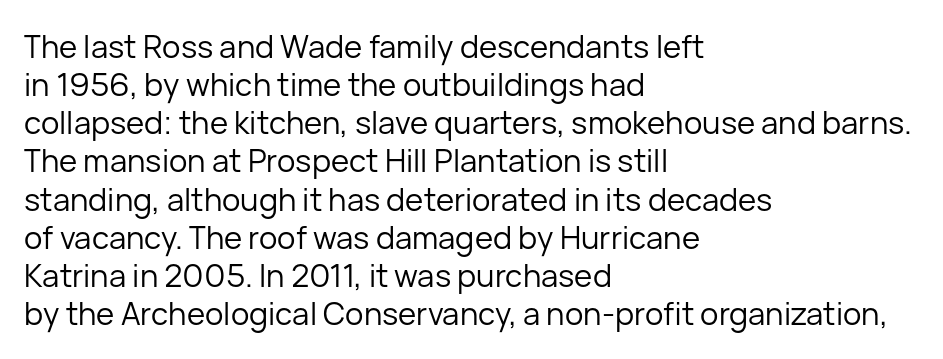
The specimen reads as upright at a glance. Plain, unruled lines of type. The rendering keeps characters at their native spacing. Stem width sits at or under what a default text font uses.
